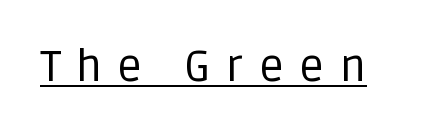
Q: Is the text bold? A: No.
Q: Is the text italic (slanted)? A: No, it is upright.
Q: Is the typeface a serif or a sans-serif typeface? A: Sans-serif.
Q: Is the text underlined? A: Yes.
Q: Is the spacing between letters normal or unusually wide? A: Unusually wide.
Q: Width (condensed, normal, or wide)? A: Normal.
Q: Stroke contrast? A: Low.
Q: x-height? A: Large.
Q: Monospaced? A: No.
